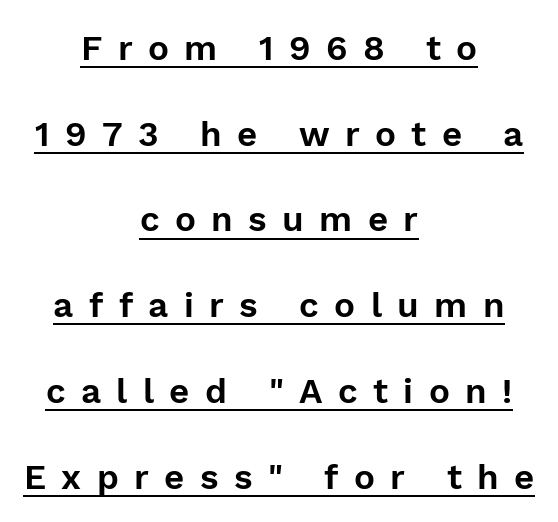
The image shows 35 px sans-serif type, upright; set centered, loose line spacing (2.45x), unusually wide letter spacing (+0.44 em), underlined; low stroke contrast and a medium x-height.
